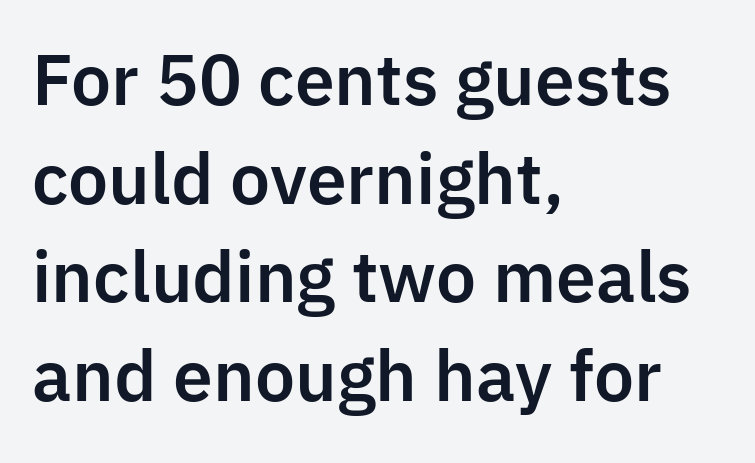
{"serif": "no", "italic": "no", "width": "normal", "stroke_contrast": "low", "x_height": "medium", "monospaced": "no", "underline": "no", "align": "left", "line_spacing": "normal", "line_spacing_ratio": 1.45, "letter_spacing": "normal", "letter_spacing_em": 0.0, "glyph_px": 68}
